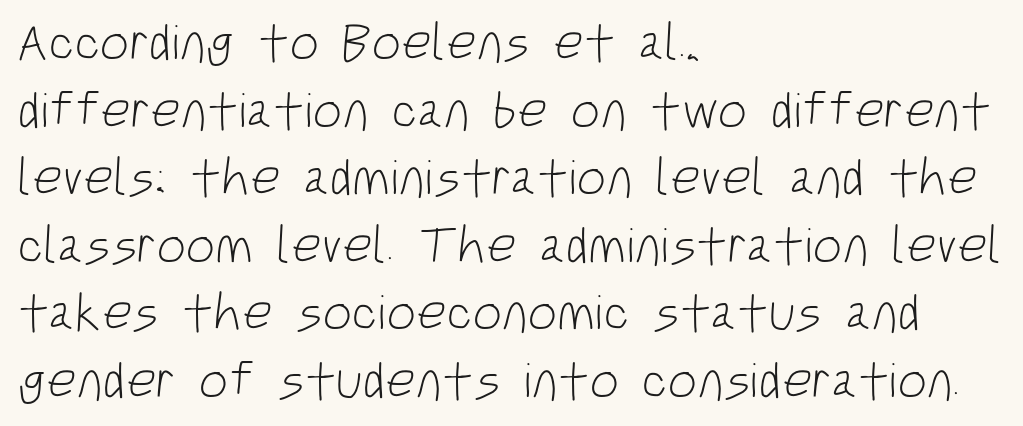
Just letters on the line, the space beneath them empty. These glyphs show unthickened strokes, regular width or finer. Observe the absence of serifs on each vertical stroke in this sample. How are the letters spaced? Ordinarily, with no added tracking.
